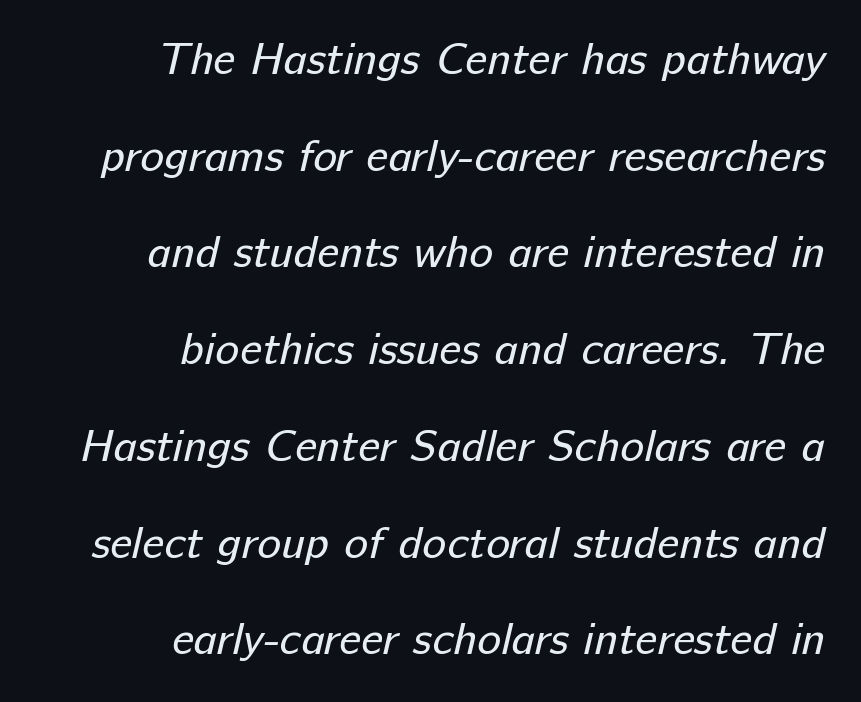
Q: Is the text bold? A: No.
Q: Is the typeface a serif or a sans-serif typeface? A: Sans-serif.
Q: Is the text underlined? A: No.
Q: How is the paragraph aligned? A: Right-aligned.
Q: Is the spacing between letters normal or unusually wide? A: Normal.
Q: Is the spacing between lines tight, normal or loose? A: Loose.
Q: Width (condensed, normal, or wide)? A: Normal.
Q: Stroke contrast? A: Low.
Q: x-height? A: Medium.
Q: Monospaced? A: No.
